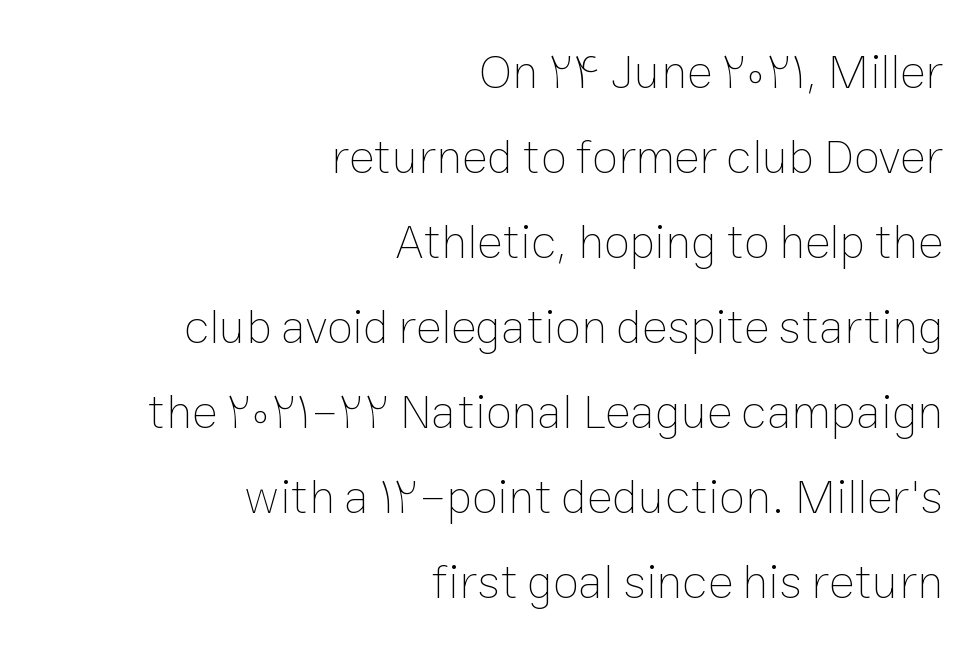
The image shows 48 px thin type, upright; set right-aligned, line spacing 1.77x, normal letter spacing, not underlined; low stroke contrast and a medium x-height.
